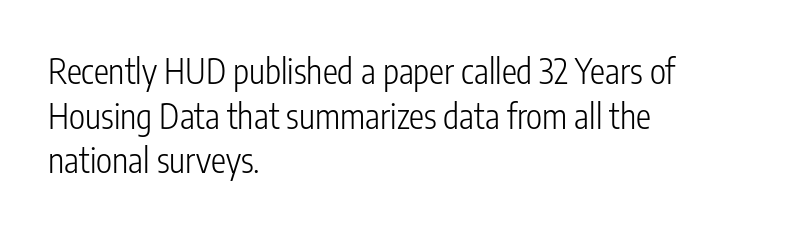
The letters sit at their default tracking, neither squeezed nor spread. The characters are drawn with everyday or finer stroke widths. Leading: standard. The rendering uses natural spacing where letterforms have individual widths. A bare baseline throughout the passage. Classification — sans serif.
